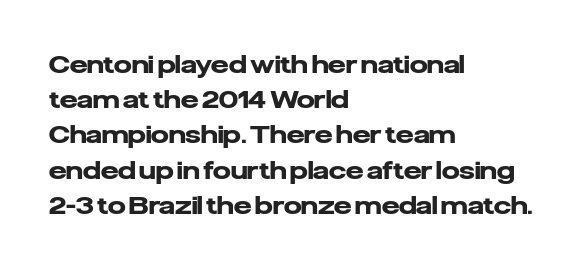
The image shows 25 px bold type, upright; set left-aligned, normal line spacing (1.41x), normal letter spacing, not underlined.
